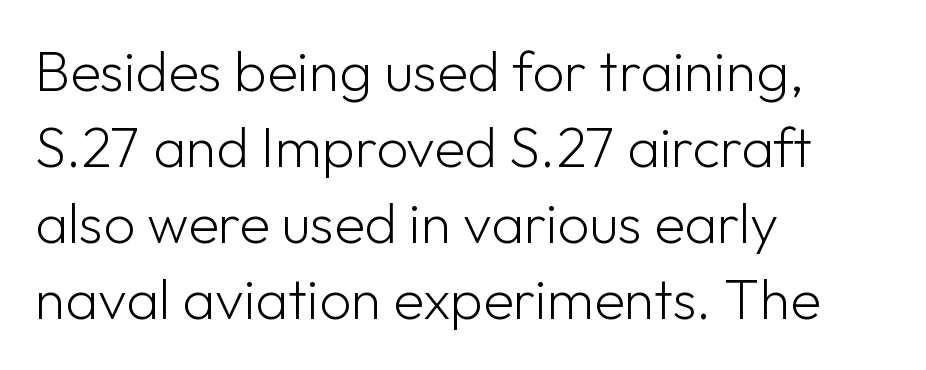
The image shows 56 px light sans-serif type, upright; set left-aligned, normal line spacing (1.36x), normal letter spacing, not underlined; low stroke contrast and a medium x-height.
